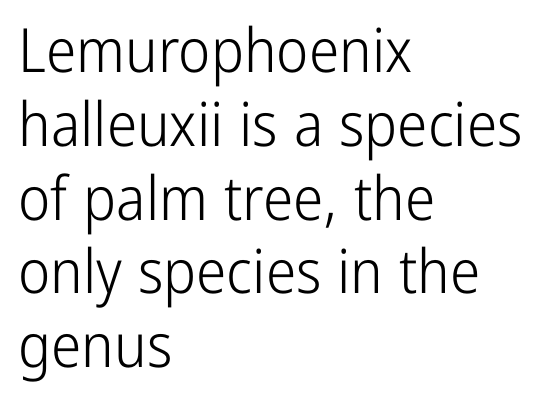
Q: Is the text bold? A: No.
Q: Is the text italic (slanted)? A: No, it is upright.
Q: Is the typeface a serif or a sans-serif typeface? A: Sans-serif.
Q: Is the text underlined? A: No.
Q: How is the paragraph aligned? A: Left-aligned.
Q: Is the spacing between letters normal or unusually wide? A: Normal.
Q: Width (condensed, normal, or wide)? A: Condensed.
Q: Stroke contrast? A: Low.
Q: x-height? A: Medium.
Q: Monospaced? A: No.
